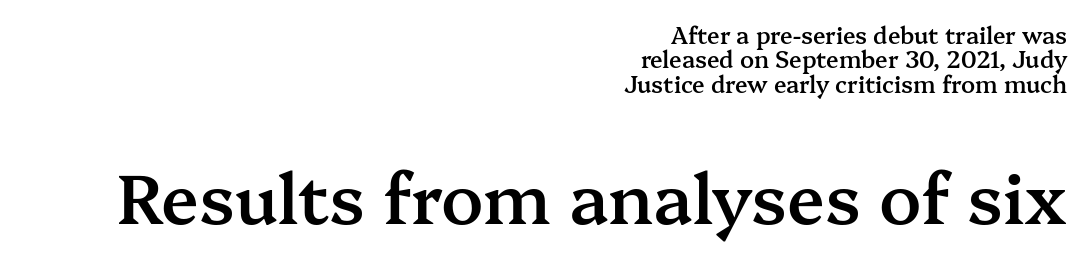
Q: Is the text bold? A: Semi-bold.
Q: Is the text italic (slanted)? A: No, it is upright.
Q: Is the typeface a serif or a sans-serif typeface? A: Serif.
Q: Is the text underlined? A: No.
Q: How is the paragraph aligned? A: Right-aligned.
Q: Is the spacing between letters normal or unusually wide? A: Normal.
Q: Is the spacing between lines tight, normal or loose? A: Tight.
Q: Which block of text is set in a larger size, the first (top) or the second (bottom)? A: The second (bottom) one.
Q: Width (condensed, normal, or wide)? A: Normal.
Q: Stroke contrast? A: Medium.
Q: x-height? A: Medium.
Q: Monospaced? A: No.
